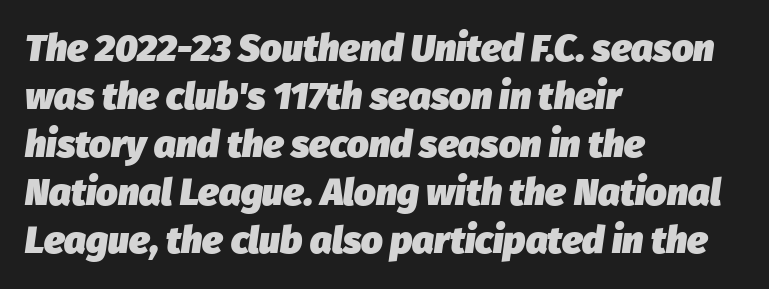
Rule under the text: the space is simply empty. How heavy is the stroke? Heavy — this is a bold. The paragraph has a hard left edge and a soft right edge. The axis of the letterforms is tilted away from vertical.
